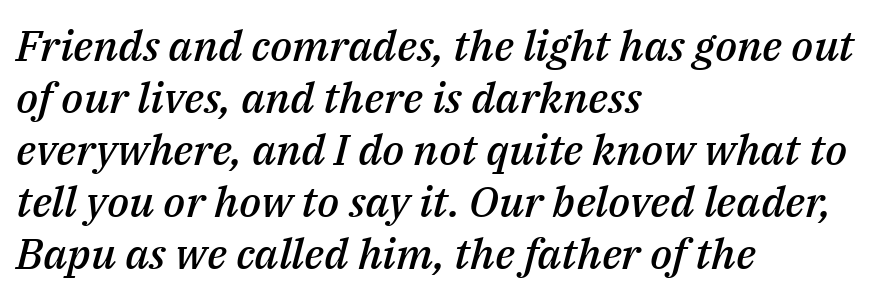
The image shows 43 px semibold type, italic (leaning right); set left-aligned, line spacing 1.21x, normal letter spacing, not underlined; medium stroke contrast and a medium x-height.
